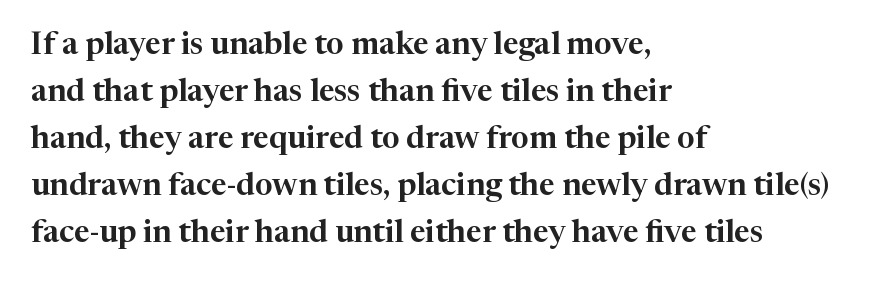
The image shows 31 px serif type, upright; set left-aligned, normal line spacing (1.52x), normal letter spacing, not underlined; high stroke contrast and a medium x-height.
